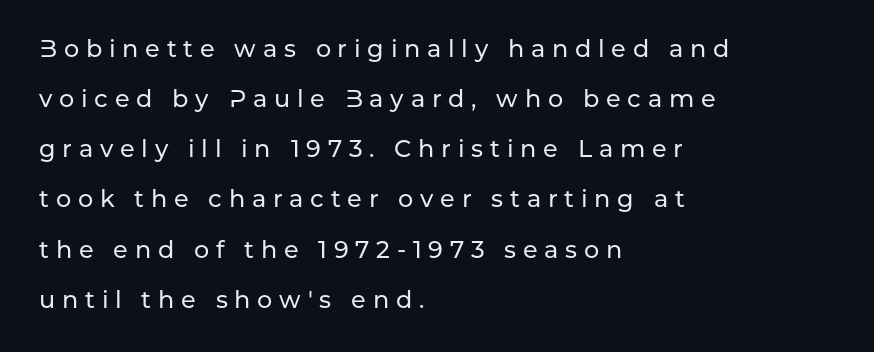
{"italic": "no", "underline": "no", "align": "left", "line_spacing": "loose", "line_spacing_ratio": 2.09, "letter_spacing": "wide", "letter_spacing_em": 0.28, "glyph_px": 24}
